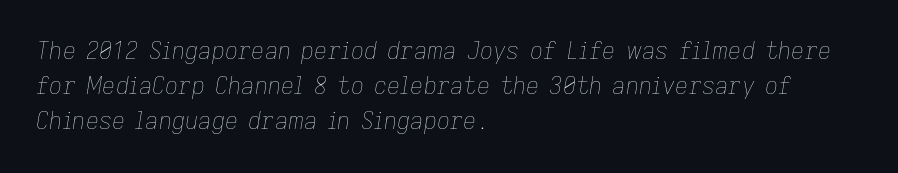
Looking at the ascenders, they clearly lean. A typesetter would call this leading conventional body-copy spacing. Words float on clear page, feet unadorned. Short note: letters normally spaced.
